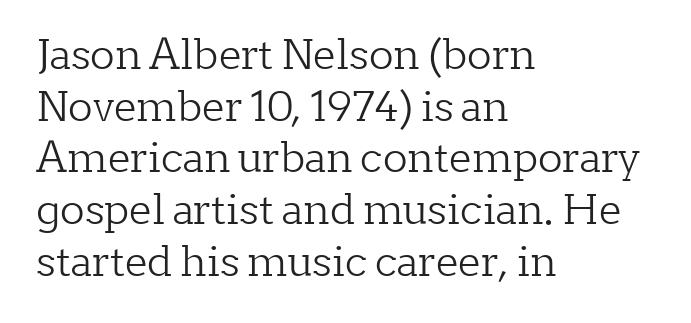
{"serif": "yes", "italic": "no", "bold": "no", "weight": "light", "width": "normal", "stroke_contrast": "low", "x_height": "medium", "monospaced": "no", "underline": "no", "align": "left", "line_spacing": "normal", "line_spacing_ratio": 1.26, "letter_spacing": "normal", "letter_spacing_em": 0.0, "glyph_px": 41}
